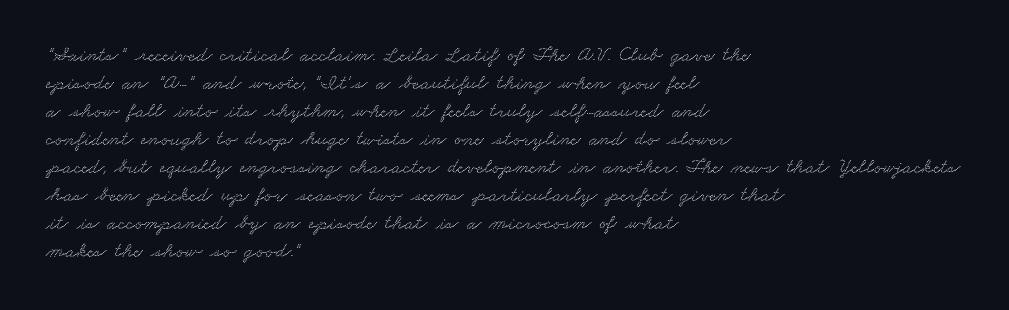
The image shows 21 px text type; set left-aligned, normal line spacing (1.33x), normal letter spacing, not underlined.
